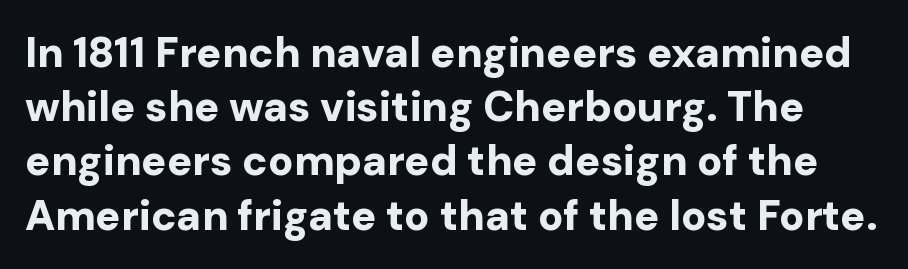
{"serif": "no", "italic": "no", "bold": "yes", "weight": "bold", "width": "normal", "stroke_contrast": "low", "x_height": "medium", "monospaced": "no", "underline": "no", "line_spacing": "normal", "line_spacing_ratio": 1.29, "letter_spacing": "normal", "letter_spacing_em": 0.0, "glyph_px": 42}
